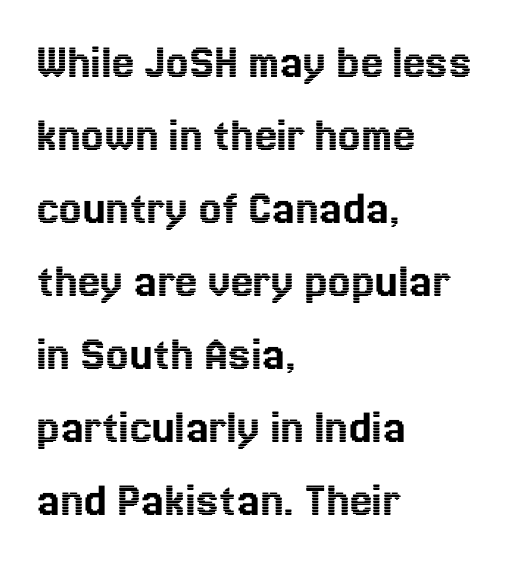
Tracking value appears to be zero — textbook default spacing. Teacher's note: observe the even left margin — that is flush-left alignment. Bare-footed words on every line. Line spacing here is normal.
